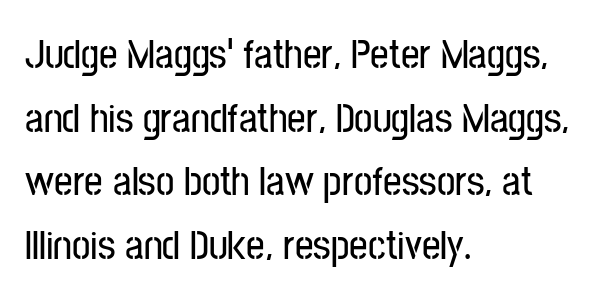
The image shows 41 px condensed sans-serif type, upright; set left-aligned, normal line spacing (1.55x), normal letter spacing, not underlined; low stroke contrast and a medium x-height.
